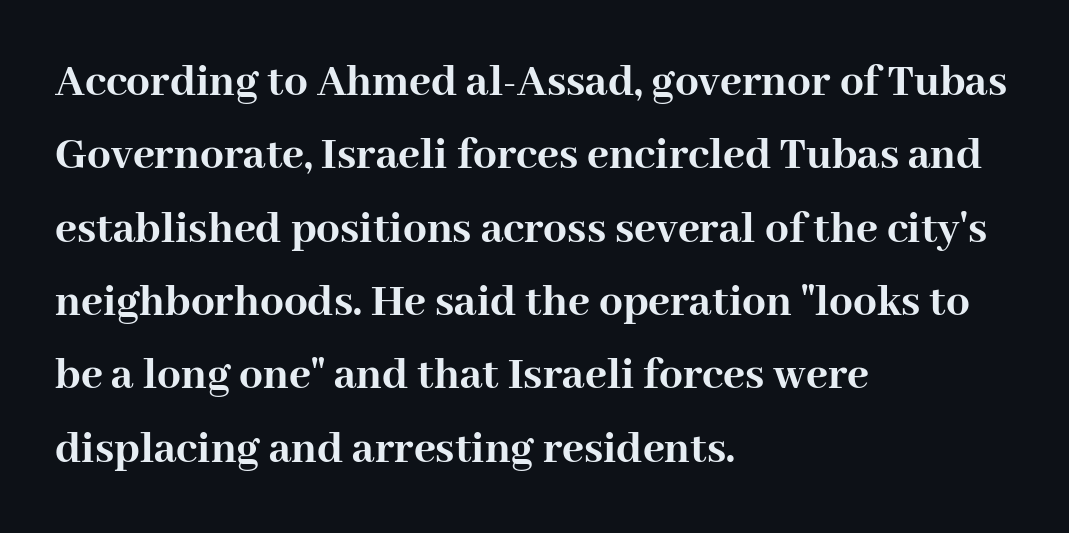
Every row of glyphs begins at an identical x-position on the left. The letters are bold, with thick, heavy strokes. Observe the serifs anchoring each vertical stroke in this sample. The passage shown has conventional tracking throughout. Students, observe: this is what conventionally led text looks like.
